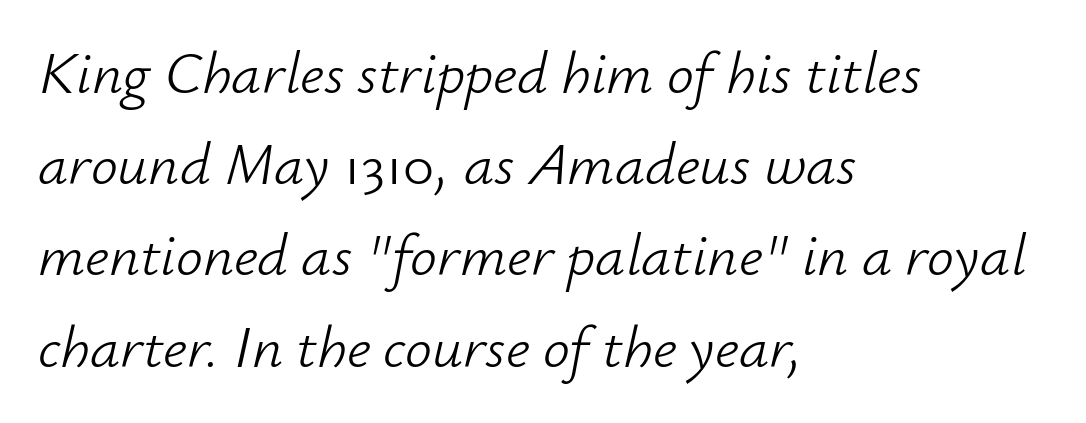
The image shows 60 px light type, italic (leaning right); set left-aligned, normal line spacing (1.52x), normal letter spacing, not underlined; low stroke contrast and a small x-height.
